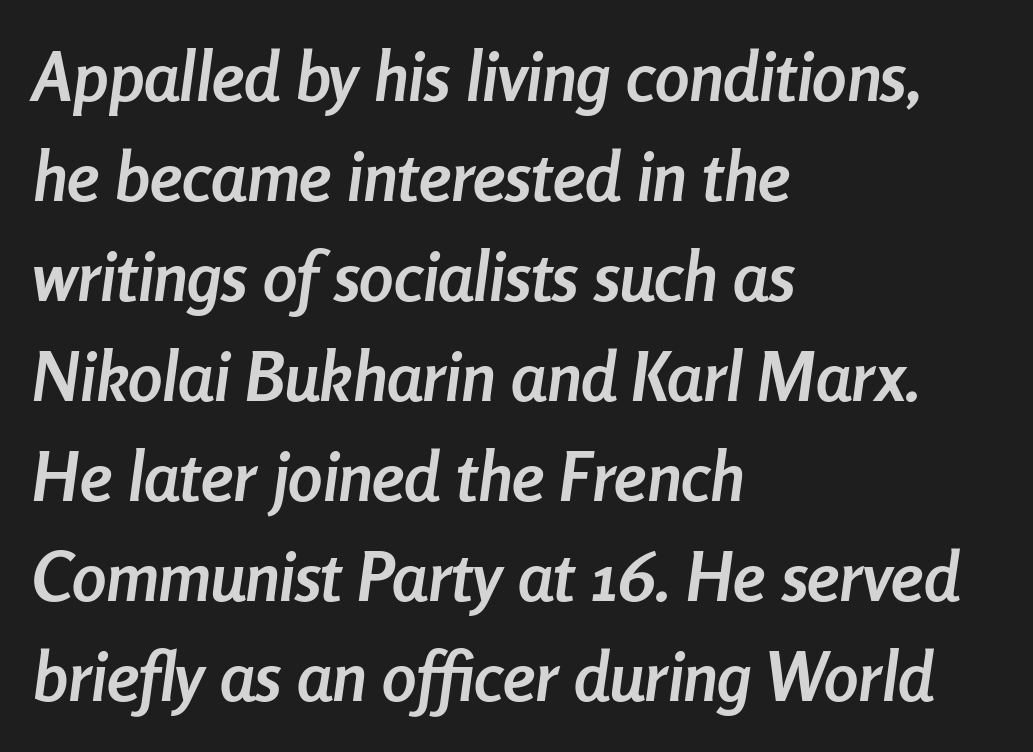
{"italic": "yes", "lean": "right", "slant_degrees": 8, "bold": "yes", "weight": "semibold", "width": "condensed", "stroke_contrast": "low", "x_height": "medium", "monospaced": "no", "underline": "no", "align": "left", "line_spacing": "normal", "line_spacing_ratio": 1.45, "letter_spacing": "normal", "letter_spacing_em": 0.0, "glyph_px": 69}
